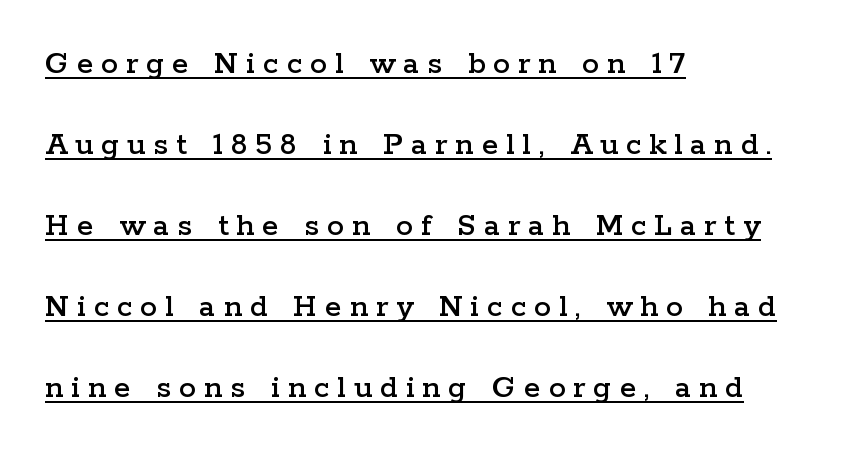
Does the type have serifs? Yes, each stem ends in a small foot. The specimen reads as upright at a glance. Caption: multi-line text, flush left, ragged right. You could not count columns in this text — the font is proportionally spaced.
